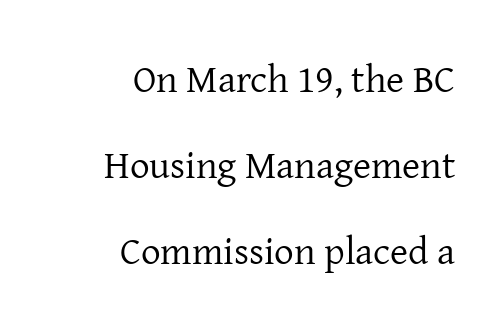
The image shows 39 px regular-weight serif type, upright; set right-aligned, loose line spacing (2.21x), normal letter spacing, not underlined; low stroke contrast and a medium x-height.
